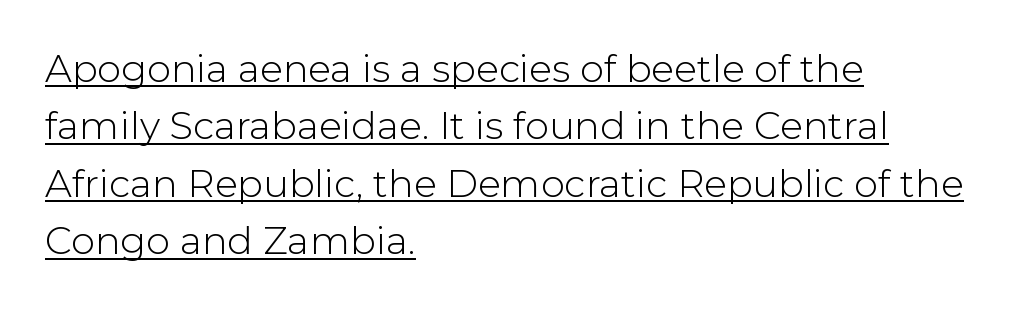
{"serif": "no", "italic": "no", "bold": "no", "weight": "light", "width": "normal", "stroke_contrast": "low", "x_height": "medium", "monospaced": "no", "underline": "yes", "align": "left", "line_spacing": "normal", "line_spacing_ratio": 1.51, "letter_spacing": "normal", "letter_spacing_em": 0.0, "glyph_px": 38}
